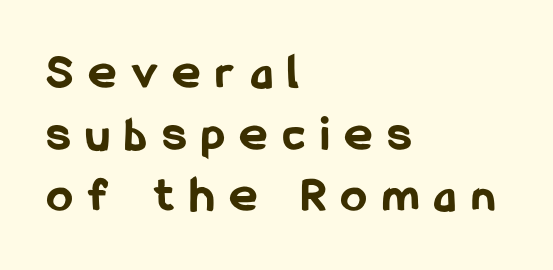
The image shows 51 px bold, condensed sans-serif type, upright; set left-aligned, line spacing 1.21x, unusually wide letter spacing (+0.32 em), not underlined; low stroke contrast and a medium x-height.
